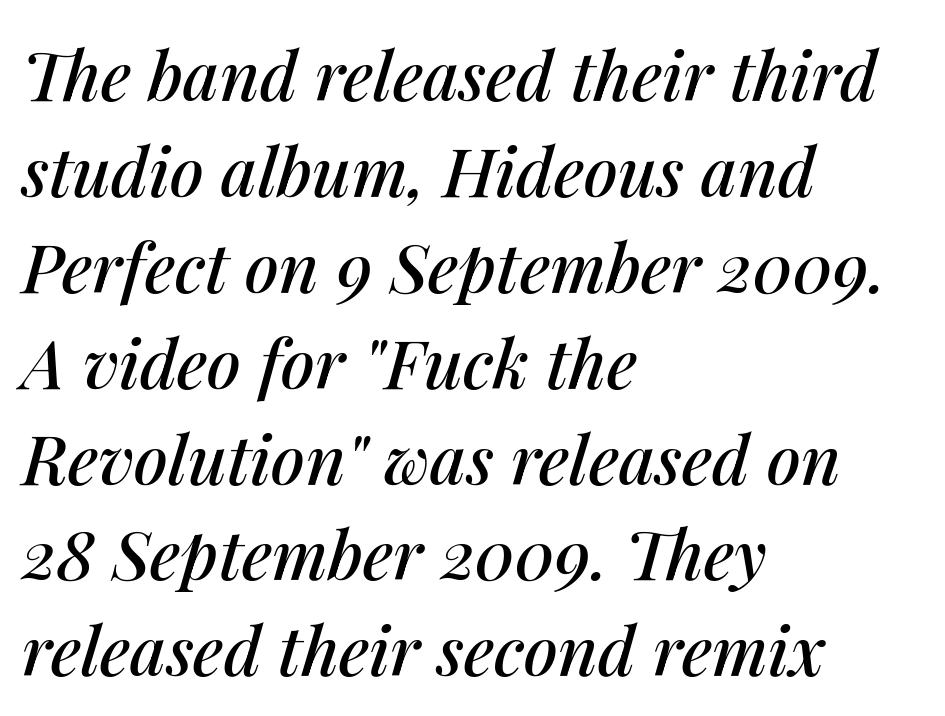
Rule under the text: the space is simply empty. Note the varied advance widths — an 'i' is clearly narrower than an 'm'. It's the slanting kind of type. Leading: standard. The rendering anchors every line to the left-hand side.
